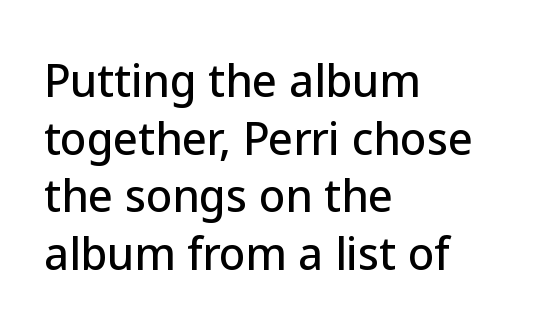
Q: Is the text italic (slanted)? A: No, it is upright.
Q: Is the typeface a serif or a sans-serif typeface? A: Sans-serif.
Q: Is the text underlined? A: No.
Q: How is the paragraph aligned? A: Left-aligned.
Q: Is the spacing between letters normal or unusually wide? A: Normal.
Q: Is the spacing between lines tight, normal or loose? A: Normal.
Q: Width (condensed, normal, or wide)? A: Normal.
Q: Stroke contrast? A: Low.
Q: x-height? A: Medium.
Q: Monospaced? A: No.
